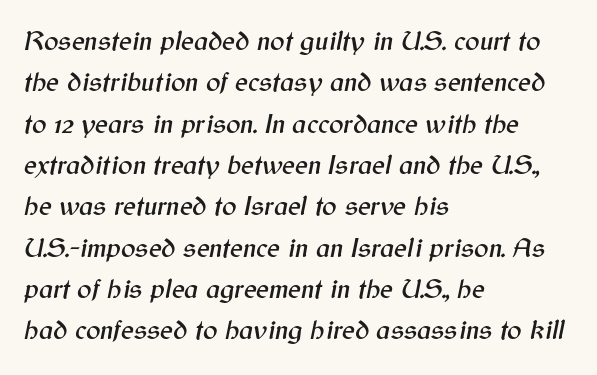
The image shows 27 px text type, italic (leaning right); set left-aligned, normal line spacing (1.53x), normal letter spacing, not underlined.
